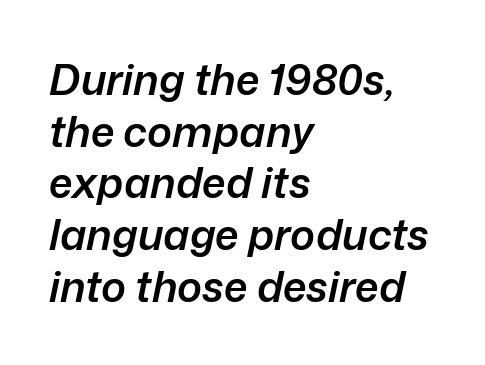
The image shows 42 px semibold type, italic (leaning right); set left-aligned, line spacing 1.23x, normal letter spacing, not underlined; low stroke contrast and a medium x-height.
